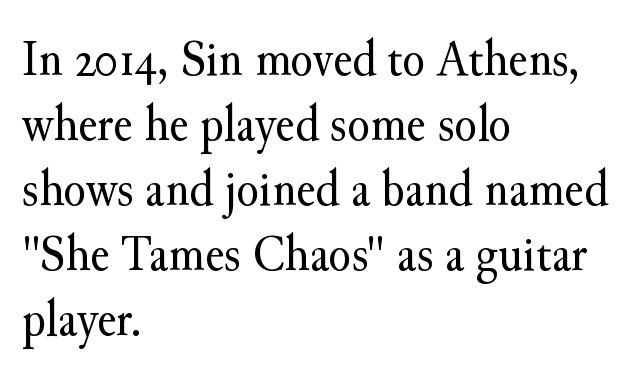
The font family rendered here belongs to the serif group. Note the varied advance widths — an 'i' is clearly narrower than an 'm'. Honestly, the letter spacing is just normal — you wouldn't notice it. If you drew a ruler down the left edge, every line would touch it.
